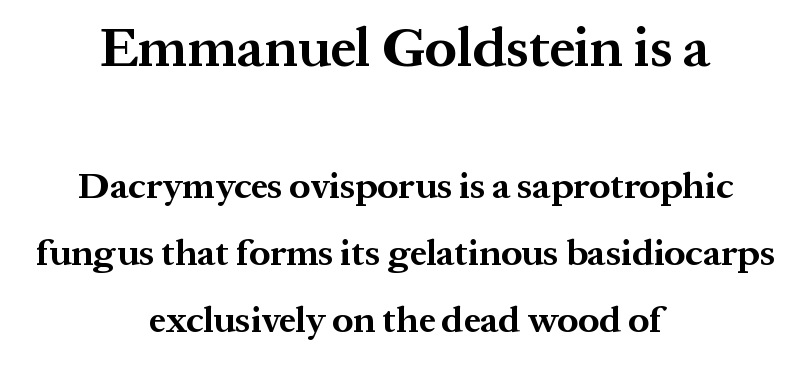
The more generous point size was reserved for the upper chunk. Layout note: lines centered. The characters display serif detailing at their extremities. Honestly, the letter spacing is just normal — you wouldn't notice it.
